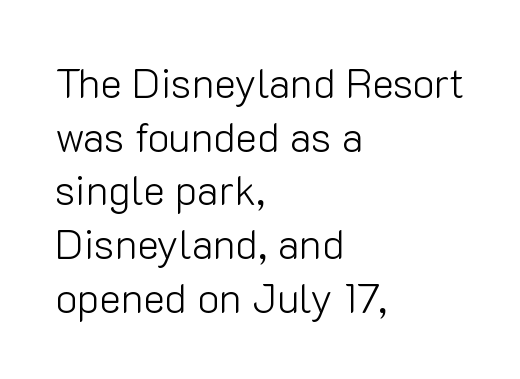
{"serif": "no", "italic": "no", "bold": "no", "weight": "light", "width": "normal", "stroke_contrast": "low", "x_height": "medium", "monospaced": "no", "underline": "no", "align": "left", "line_spacing": "normal", "line_spacing_ratio": 1.31, "letter_spacing": "normal", "letter_spacing_em": 0.0, "glyph_px": 41}
